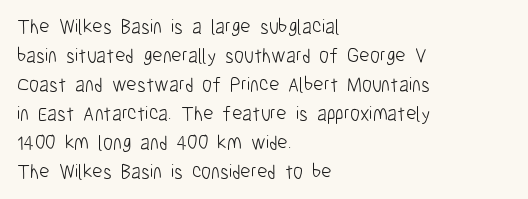
Q: Is the text bold? A: No.
Q: Is the text italic (slanted)? A: No, it is upright.
Q: Is the text underlined? A: No.
Q: How is the paragraph aligned? A: Left-aligned.
Q: Is the spacing between letters normal or unusually wide? A: Normal.
Q: Is the spacing between lines tight, normal or loose? A: Normal.
